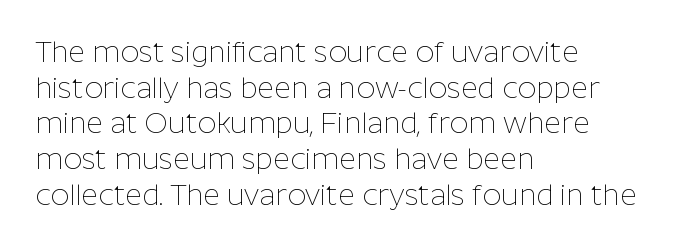
This rendering employs a face without finishing strokes, i.e., a sans-serif. Compared with a typical body face, this is equally light or lighter still. The lines in this sample share a left origin and differ only in where they stop. These lines are rendered in a variable-pitch font. Vertical strokes here are truly vertical.
